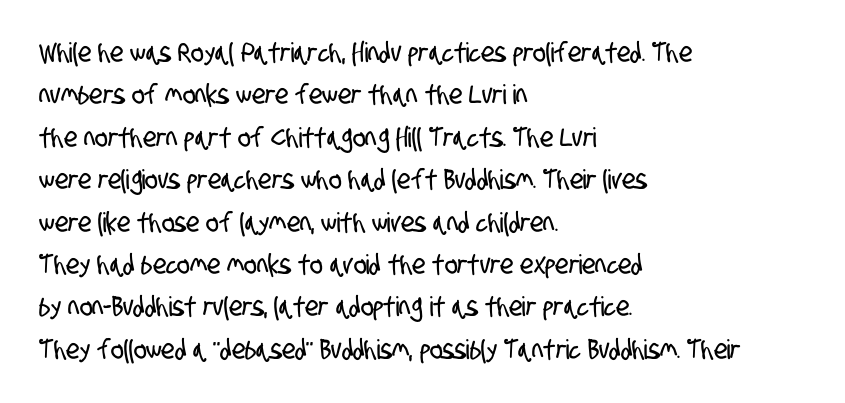
{"underline": "no", "align": "left", "line_spacing": "normal", "line_spacing_ratio": 1.57, "letter_spacing": "normal", "letter_spacing_em": 0.0, "glyph_px": 27}
